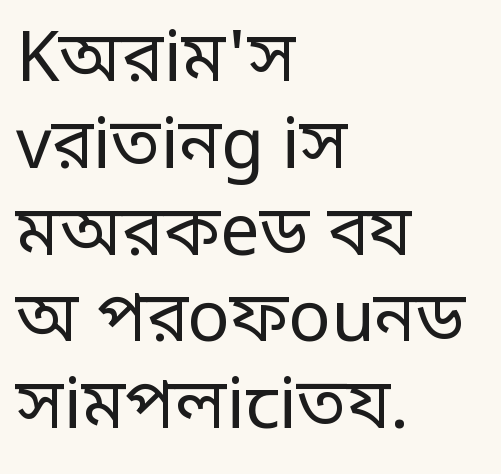
{"serif": "no", "italic": "no", "bold": "no", "weight": "regular", "width": "condensed", "stroke_contrast": "low", "monospaced": "no", "underline": "no", "align": "left", "line_spacing_ratio": 1.24, "letter_spacing": "normal", "letter_spacing_em": 0.0, "glyph_px": 70}
